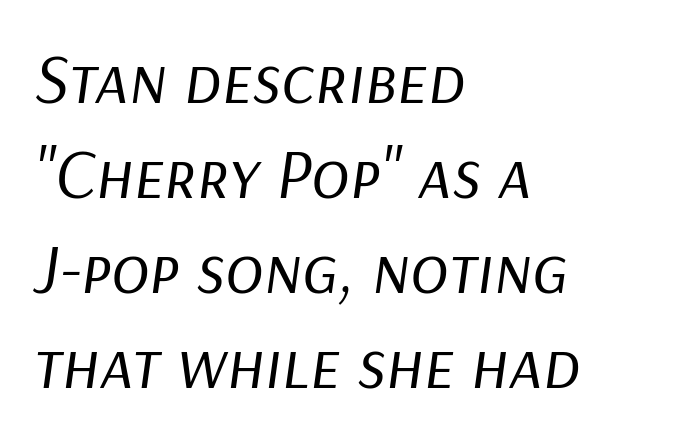
Q: Is the text bold? A: No.
Q: Is the text italic (slanted)? A: Yes, it leans right by about 9 degrees.
Q: Is the text underlined? A: No.
Q: How is the paragraph aligned? A: Left-aligned.
Q: Is the spacing between letters normal or unusually wide? A: Normal.
Q: Is the spacing between lines tight, normal or loose? A: Normal.
Q: Width (condensed, normal, or wide)? A: Normal.
Q: Stroke contrast? A: Low.
Q: x-height? A: Medium.
Q: Monospaced? A: No.
